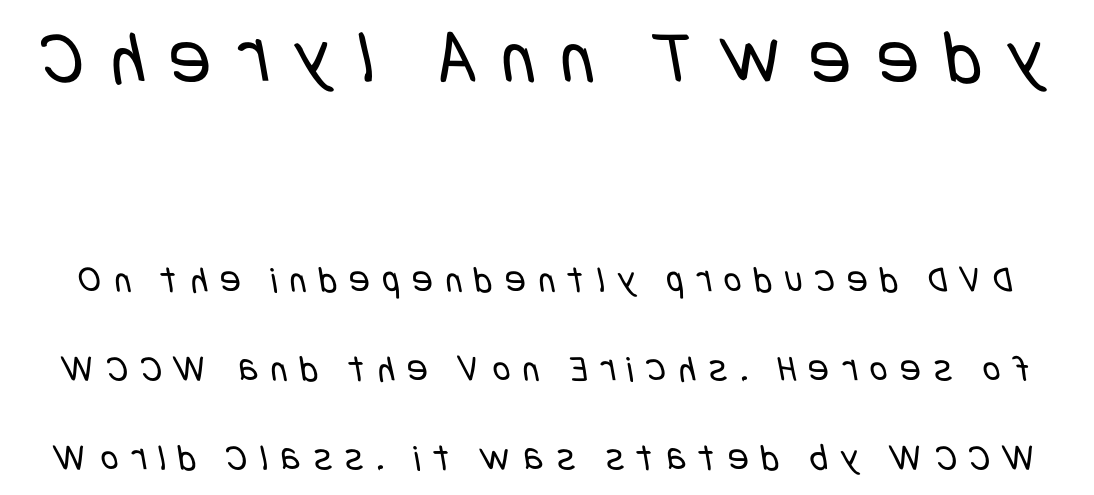
{"serif": "no", "bold": "no", "weight": "regular", "width": "condensed", "stroke_contrast": "low", "x_height": "large", "underline": "no", "line_spacing": "loose", "line_spacing_ratio": 2.34, "letter_spacing": "wide", "letter_spacing_em": 0.34, "larger_block": "first", "size_ratio": 2.03, "glyph_px": 77}
